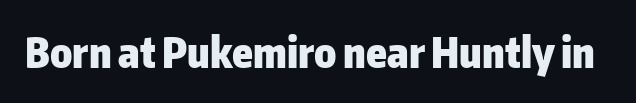
Q: Is the text bold? A: Yes.
Q: Is the text italic (slanted)? A: No, it is upright.
Q: Is the typeface a serif or a sans-serif typeface? A: Sans-serif.
Q: Is the text underlined? A: No.
Q: Is the spacing between letters normal or unusually wide? A: Normal.
Q: Width (condensed, normal, or wide)? A: Normal.
Q: Stroke contrast? A: Low.
Q: x-height? A: Medium.
Q: Monospaced? A: No.
